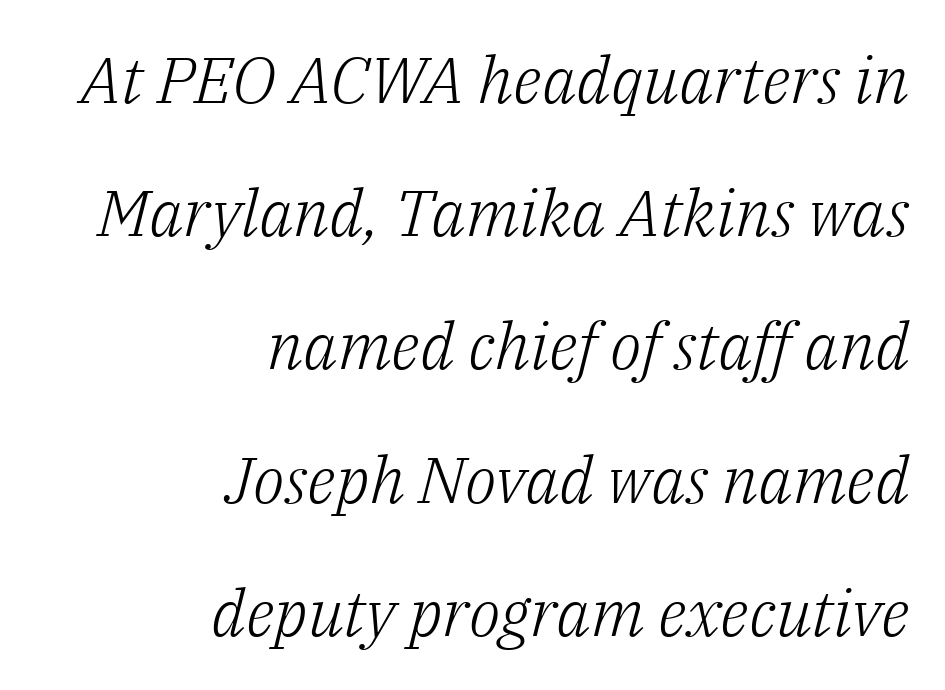
Q: Is the text bold? A: No.
Q: Is the text italic (slanted)? A: Yes, it leans right by about 14 degrees.
Q: Is the typeface a serif or a sans-serif typeface? A: Serif.
Q: Is the text underlined? A: No.
Q: How is the paragraph aligned? A: Right-aligned.
Q: Is the spacing between letters normal or unusually wide? A: Normal.
Q: Is the spacing between lines tight, normal or loose? A: Loose.
Q: Width (condensed, normal, or wide)? A: Normal.
Q: Stroke contrast? A: Low.
Q: x-height? A: Medium.
Q: Monospaced? A: No.
